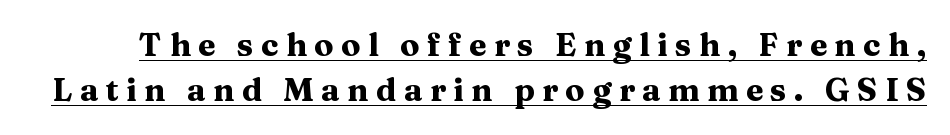
The image shows 32 px heavy, wide serif type, upright; set normal line spacing (1.42x), unusually wide letter spacing (+0.23 em), underlined; medium stroke contrast and a medium x-height.
